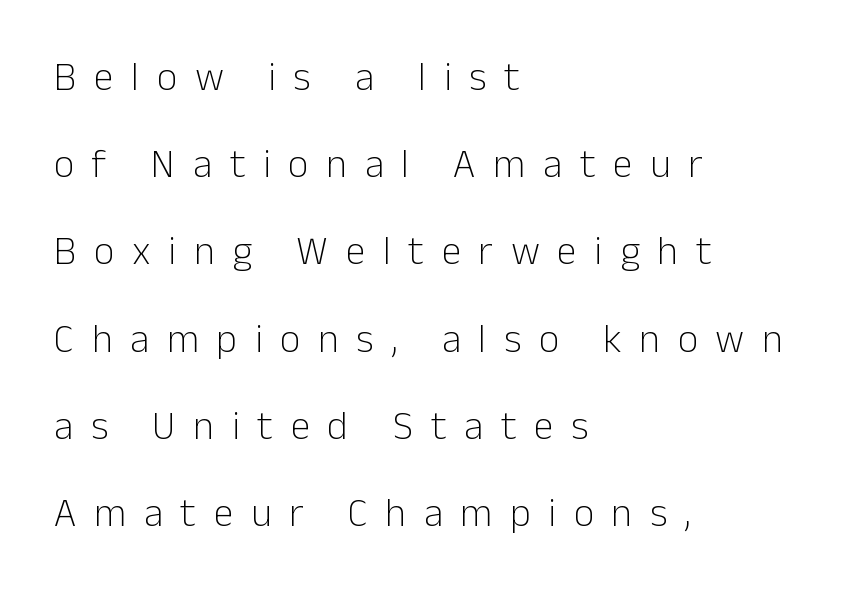
Letters rest on an invisible, unmarked baseline. Reading down the block, your eye returns to a fixed left position each line. The weight tops out at a normal text grade. A typesetter would call this proportional, since set widths differ per character.
